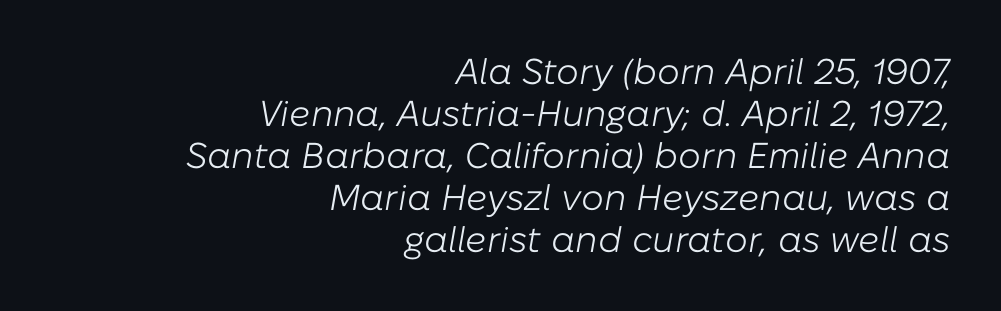
Q: Is the text bold? A: No.
Q: Is the text italic (slanted)? A: Yes, it leans right by about 10 degrees.
Q: Is the text underlined? A: No.
Q: How is the paragraph aligned? A: Right-aligned.
Q: Is the spacing between letters normal or unusually wide? A: Normal.
Q: Width (condensed, normal, or wide)? A: Normal.
Q: Stroke contrast? A: Low.
Q: x-height? A: Medium.
Q: Monospaced? A: No.
